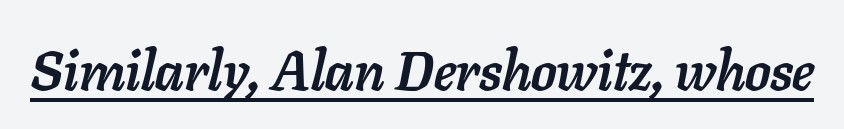
The image shows 55 px semibold type, italic (leaning right); set normal letter spacing, underlined; low stroke contrast and a medium x-height.
